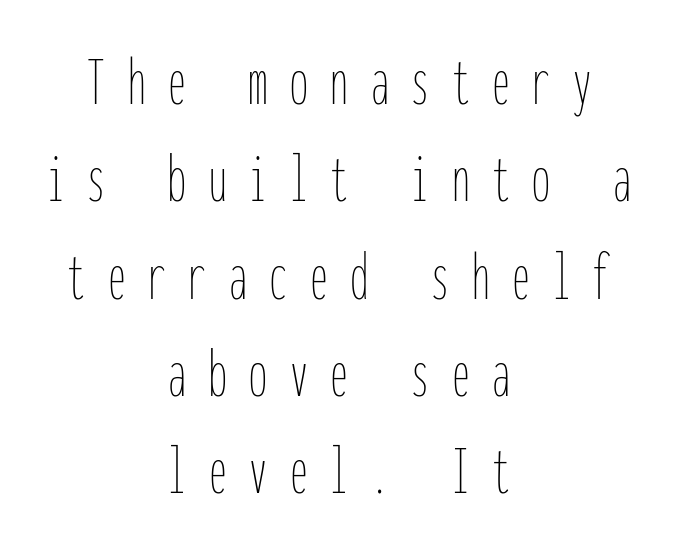
Q: Is the text bold? A: No.
Q: Is the text italic (slanted)? A: No, it is upright.
Q: Is the text underlined? A: No.
Q: How is the paragraph aligned? A: Centered.
Q: Is the spacing between letters normal or unusually wide? A: Unusually wide.
Q: Is the spacing between lines tight, normal or loose? A: Normal.
Q: Width (condensed, normal, or wide)? A: Condensed.
Q: Stroke contrast? A: Low.
Q: x-height? A: Medium.
Q: Monospaced? A: Yes.
